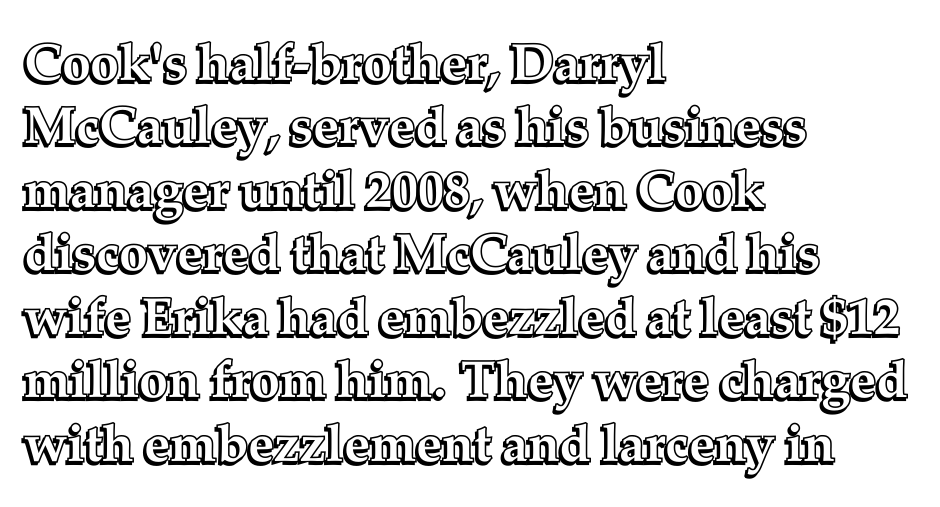
{"italic": "no", "width": "normal", "x_height": "medium", "monospaced": "no", "underline": "no", "align": "left", "line_spacing_ratio": 1.22, "letter_spacing": "normal", "letter_spacing_em": 0.0, "glyph_px": 52}
